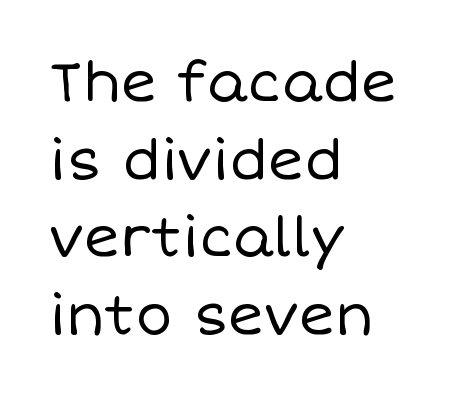
The face used here is proportionally spaced, like ordinary book or web type. Bare-footed words on every line. The lines in this sample share a left origin and differ only in where they stop. Normally led — the rows are evenly, conventionally spaced.
